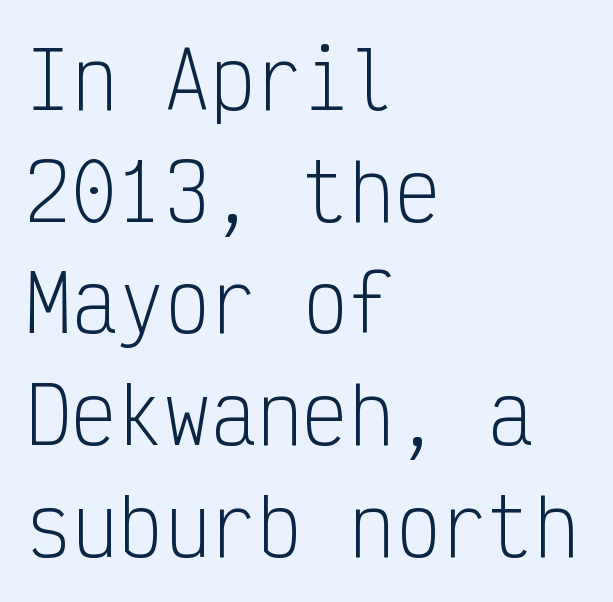
The typeface has the unassuming heft of standard copy or less. Note the uniform advance width — an 'i' takes as much space as an 'm'. Nobody touched the tracking dial on this one. Check where the strokes stop: nothing finishes them off — pure sans. The paragraph shown leans on its left margin.
